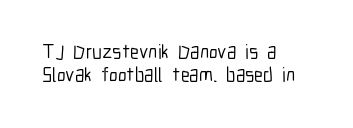
The image shows 20 px text type, upright; set left-aligned, line spacing 1.17x, normal letter spacing, not underlined.
